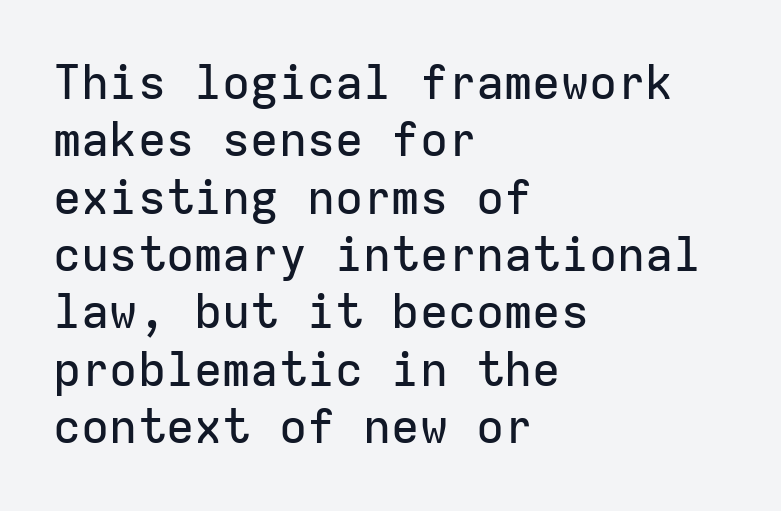
{"serif": "no", "italic": "no", "width": "normal", "stroke_contrast": "low", "x_height": "medium", "monospaced": "yes", "underline": "no", "align": "left", "line_spacing_ratio": 1.22, "letter_spacing": "normal", "letter_spacing_em": 0.0, "glyph_px": 47}
